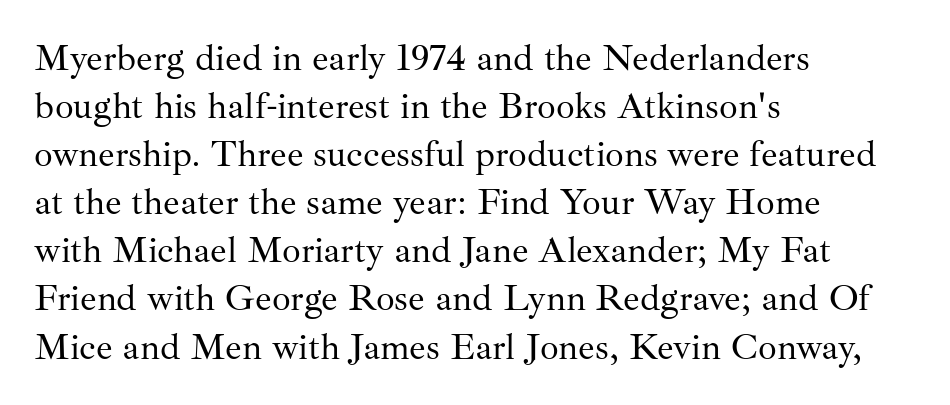
Q: Is the text bold? A: No.
Q: Is the text italic (slanted)? A: No, it is upright.
Q: Is the typeface a serif or a sans-serif typeface? A: Serif.
Q: Is the text underlined? A: No.
Q: How is the paragraph aligned? A: Left-aligned.
Q: Is the spacing between letters normal or unusually wide? A: Normal.
Q: Is the spacing between lines tight, normal or loose? A: Normal.
Q: Width (condensed, normal, or wide)? A: Normal.
Q: Stroke contrast? A: Medium.
Q: x-height? A: Small.
Q: Monospaced? A: No.
